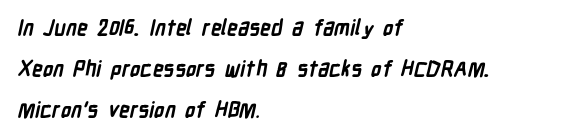
{"bold": "yes", "underline": "no", "align": "left", "line_spacing": "loose", "line_spacing_ratio": 1.95, "letter_spacing": "normal", "letter_spacing_em": 0.0, "glyph_px": 21}
